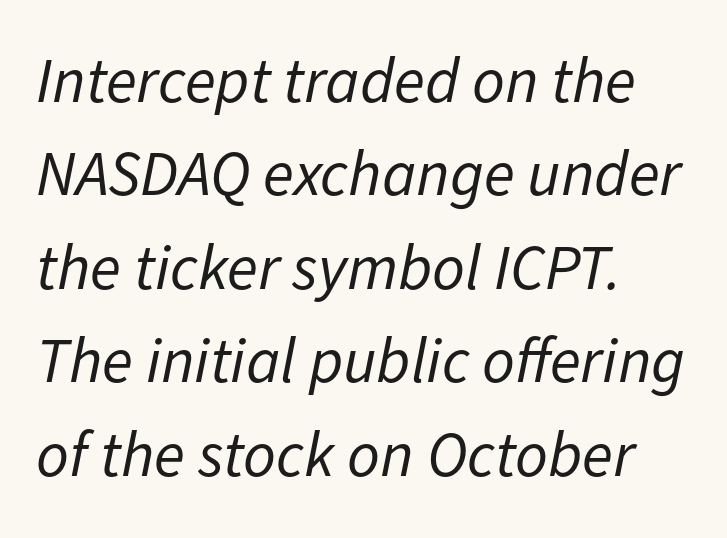
Q: Is the text bold? A: No.
Q: Is the text italic (slanted)? A: Yes, it leans right by about 11 degrees.
Q: Is the text underlined? A: No.
Q: How is the paragraph aligned? A: Left-aligned.
Q: Is the spacing between letters normal or unusually wide? A: Normal.
Q: Is the spacing between lines tight, normal or loose? A: Normal.
Q: Width (condensed, normal, or wide)? A: Normal.
Q: Stroke contrast? A: Low.
Q: x-height? A: Medium.
Q: Monospaced? A: No.
